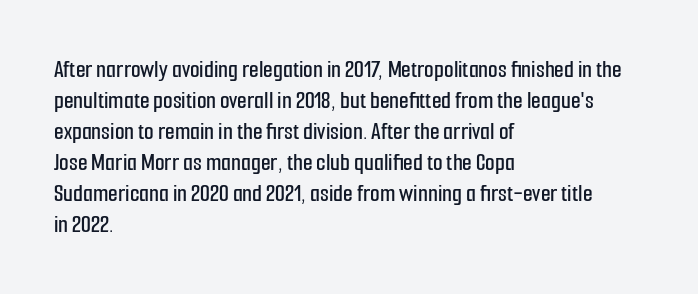
Q: Is the text italic (slanted)? A: No, it is upright.
Q: Is the text underlined? A: No.
Q: How is the paragraph aligned? A: Left-aligned.
Q: Is the spacing between letters normal or unusually wide? A: Normal.
